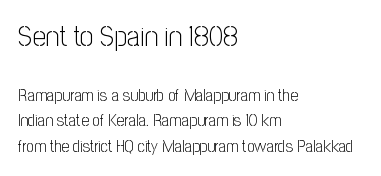
Q: Is the text bold? A: No.
Q: Is the text italic (slanted)? A: No, it is upright.
Q: Is the typeface a serif or a sans-serif typeface? A: Sans-serif.
Q: Is the text underlined? A: No.
Q: How is the paragraph aligned? A: Left-aligned.
Q: Is the spacing between letters normal or unusually wide? A: Normal.
Q: Is the spacing between lines tight, normal or loose? A: Normal.
Q: Which block of text is set in a larger size, the first (top) or the second (bottom)? A: The first (top) one.
Q: Width (condensed, normal, or wide)? A: Condensed.
Q: Stroke contrast? A: Low.
Q: x-height? A: Medium.
Q: Monospaced? A: No.
